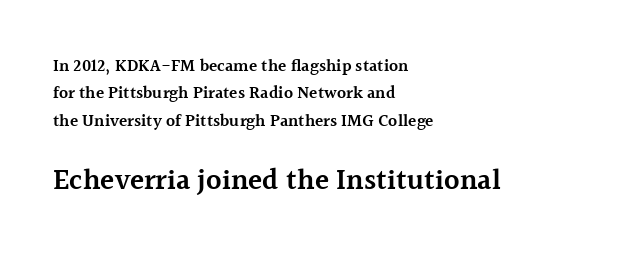
Q: Is the text bold? A: Semi-bold.
Q: Is the text italic (slanted)? A: No, it is upright.
Q: Is the typeface a serif or a sans-serif typeface? A: Serif.
Q: Is the text underlined? A: No.
Q: How is the paragraph aligned? A: Left-aligned.
Q: Is the spacing between letters normal or unusually wide? A: Normal.
Q: Is the spacing between lines tight, normal or loose? A: Normal.
Q: Which block of text is set in a larger size, the first (top) or the second (bottom)? A: The second (bottom) one.
Q: Width (condensed, normal, or wide)? A: Normal.
Q: x-height? A: Medium.
Q: Monospaced? A: No.
